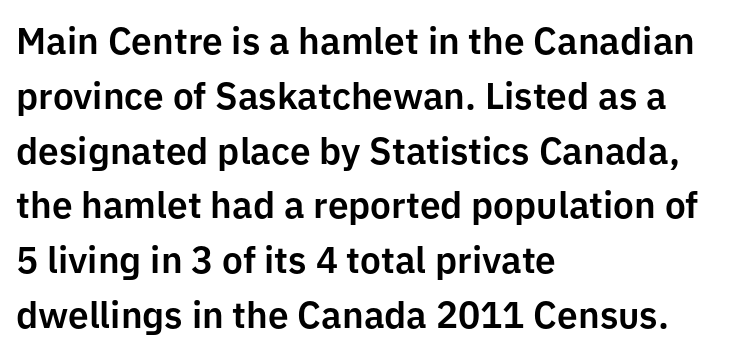
Q: Is the text italic (slanted)? A: No, it is upright.
Q: Is the typeface a serif or a sans-serif typeface? A: Sans-serif.
Q: Is the text underlined? A: No.
Q: How is the paragraph aligned? A: Left-aligned.
Q: Is the spacing between letters normal or unusually wide? A: Normal.
Q: Is the spacing between lines tight, normal or loose? A: Normal.
Q: Width (condensed, normal, or wide)? A: Normal.
Q: Stroke contrast? A: Low.
Q: x-height? A: Medium.
Q: Monospaced? A: No.
